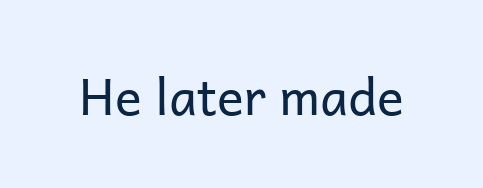
Regarding serifs, this sample does without them. Varying glyph widths throughout — classic text-font behaviour. Vertical stems look standard width or narrower in stroke. This rendering leaves character spacing at its baseline value. This is roman type, the default non-slanted kind.
